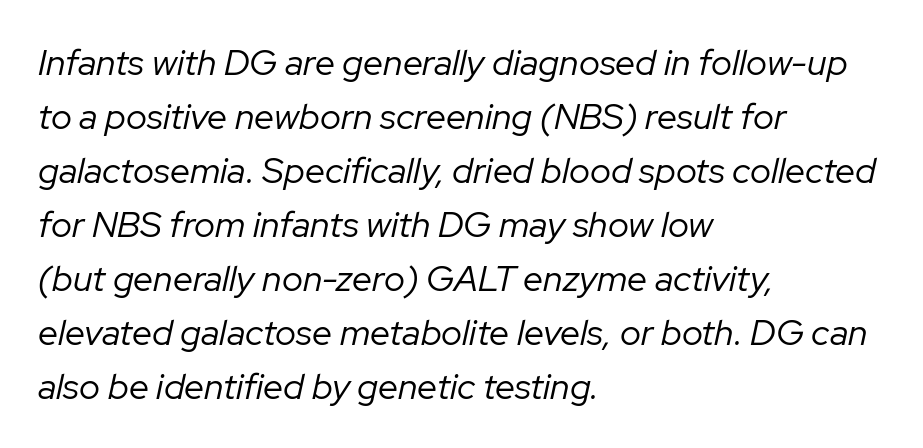
Q: Is the text bold? A: No.
Q: Is the text italic (slanted)? A: Yes, it leans right by about 12 degrees.
Q: Is the text underlined? A: No.
Q: How is the paragraph aligned? A: Left-aligned.
Q: Is the spacing between letters normal or unusually wide? A: Normal.
Q: Is the spacing between lines tight, normal or loose? A: Normal.
Q: Width (condensed, normal, or wide)? A: Normal.
Q: Stroke contrast? A: Low.
Q: x-height? A: Medium.
Q: Monospaced? A: No.
